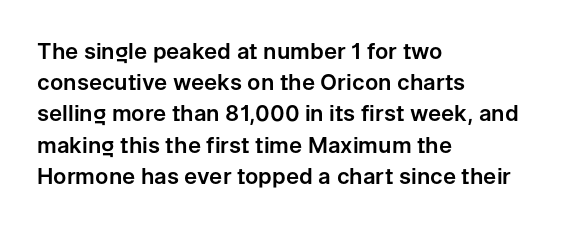
Nope, not italic — everything's standing straight. You could call the tracking neutral — neither tight nor loose. Descenders hang freely into open space. Vertical spacing — default. The compositor pushed each line to the left boundary.
